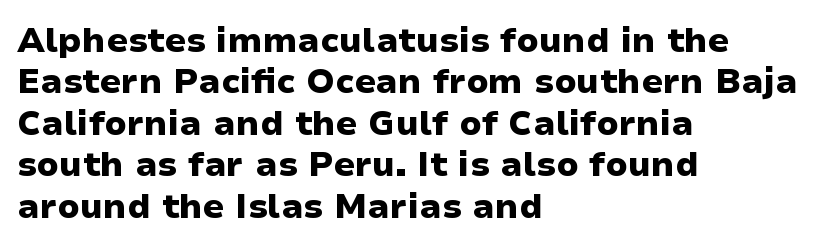
The image shows 34 px heavy, wide sans-serif type, upright; set left-aligned, line spacing 1.22x, normal letter spacing, not underlined; low stroke contrast and a medium x-height.
